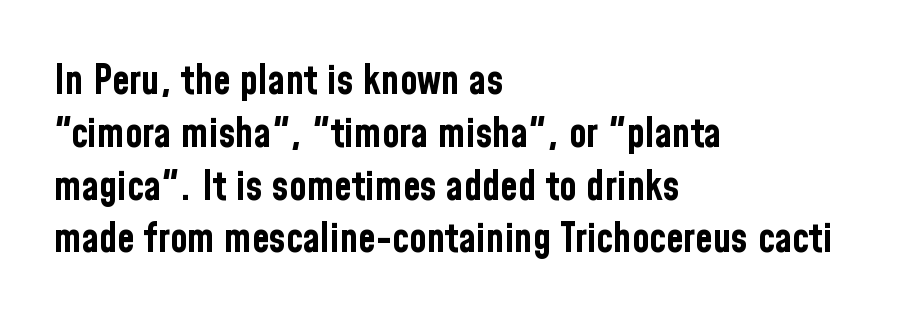
The image shows 40 px bold, condensed sans-serif type, upright; set left-aligned, normal line spacing (1.32x), normal letter spacing, not underlined; low stroke contrast and a medium x-height.
